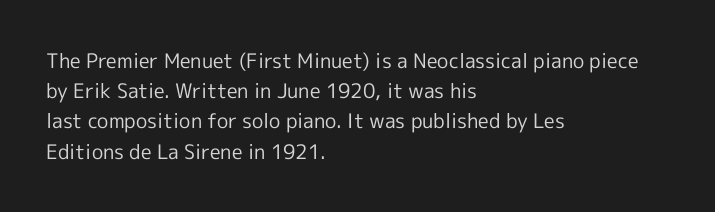
What stands out about the letter spacing? Nothing — it is the standard amount. The axis of the letterforms is exactly vertical. Check the space under the baseline: it is left empty. Evenly set lines give the paragraph a standard silhouette.
